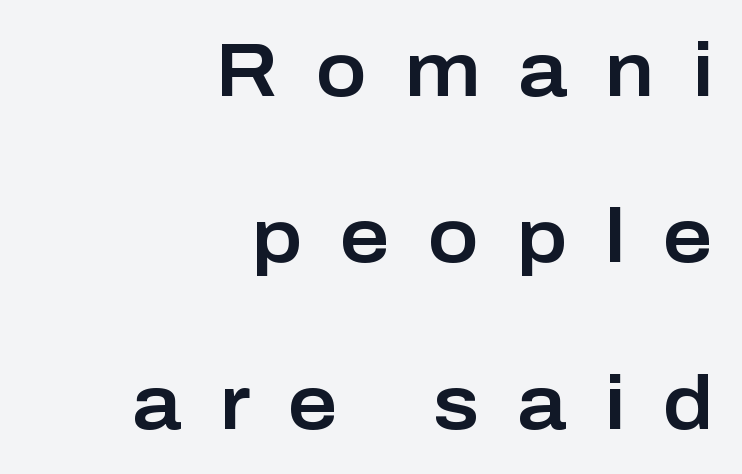
Varying glyph widths throughout — classic text-font behaviour. Notice how the stems are strictly vertical — no italics here. Words float on clear page, feet unadorned. Grotesque or geometric, the face here clearly has no serifs. In terms of letterspacing, this is a distinctly airy, spread setting.
